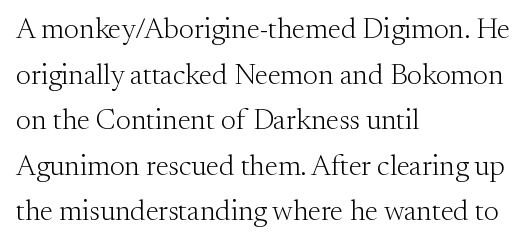
The image shows 29 px light serif type, upright; set left-aligned, normal line spacing (1.57x), normal letter spacing, not underlined; medium stroke contrast and a small x-height.
